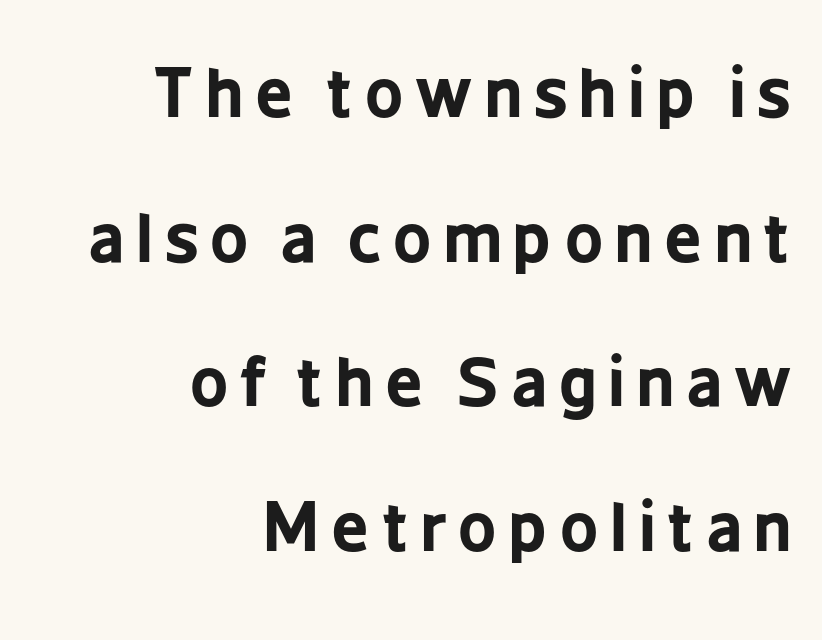
{"serif": "no", "italic": "no", "bold": "yes", "weight": "bold", "width": "condensed", "stroke_contrast": "low", "x_height": "medium", "monospaced": "no", "underline": "no", "align": "right", "line_spacing": "loose", "line_spacing_ratio": 2.19, "glyph_px": 66}
